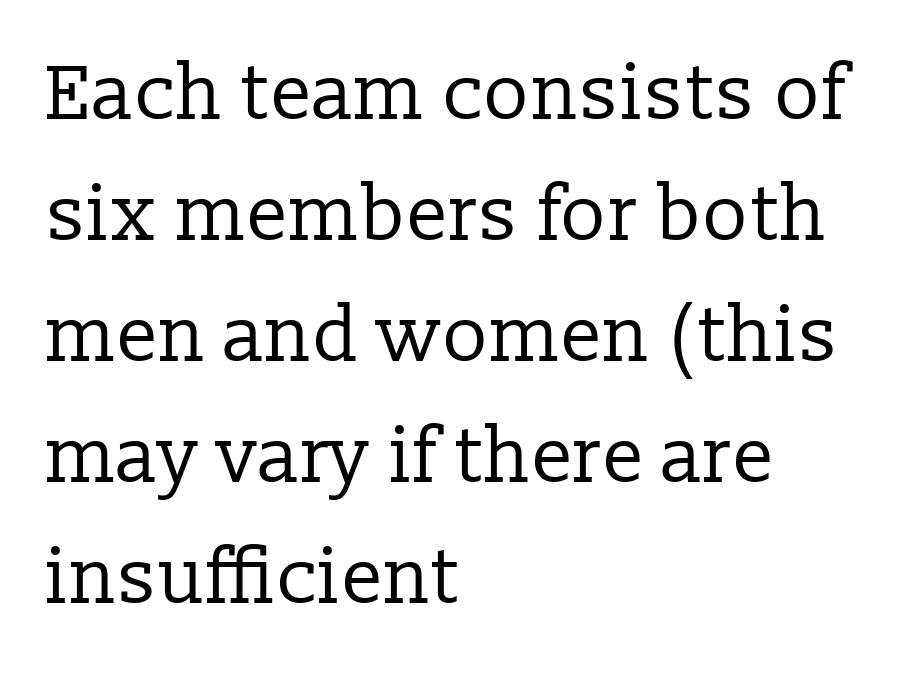
{"serif": "yes", "italic": "no", "bold": "no", "weight": "regular", "width": "normal", "stroke_contrast": "low", "x_height": "medium", "monospaced": "no", "underline": "no", "align": "left", "line_spacing": "normal", "line_spacing_ratio": 1.57, "letter_spacing": "normal", "letter_spacing_em": 0.0, "glyph_px": 77}
